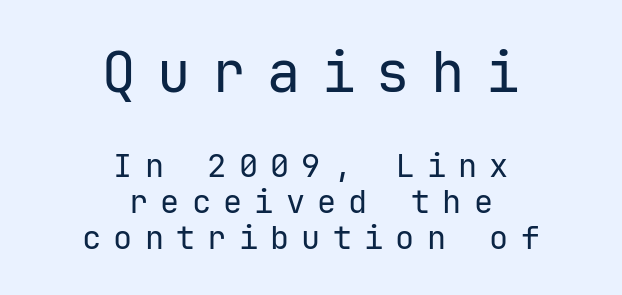
The image shows 56 px regular-weight sans-serif type, upright; set centered, tight line spacing (1.13x), unusually wide letter spacing (+0.38 em), not underlined; the first (top) block is 1.75x larger; low stroke contrast and a medium x-height.
